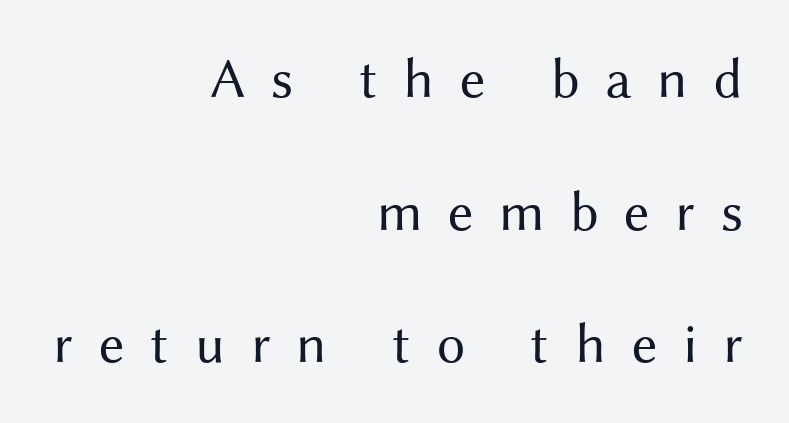
Q: Is the text bold? A: No.
Q: Is the text italic (slanted)? A: No, it is upright.
Q: Is the typeface a serif or a sans-serif typeface? A: Sans-serif.
Q: Is the text underlined? A: No.
Q: How is the paragraph aligned? A: Right-aligned.
Q: Is the spacing between letters normal or unusually wide? A: Unusually wide.
Q: Is the spacing between lines tight, normal or loose? A: Loose.
Q: Width (condensed, normal, or wide)? A: Normal.
Q: Stroke contrast? A: Medium.
Q: x-height? A: Medium.
Q: Monospaced? A: No.
